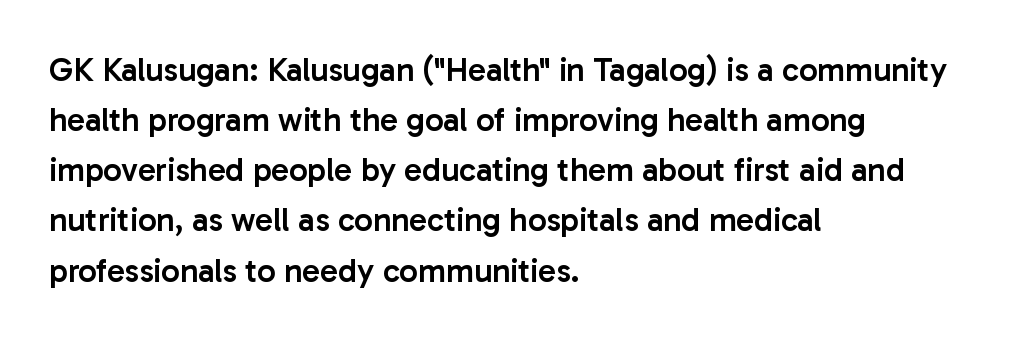
The image shows 33 px semibold sans-serif type, upright; set left-aligned, normal line spacing (1.52x), normal letter spacing, not underlined; low stroke contrast and a medium x-height.
